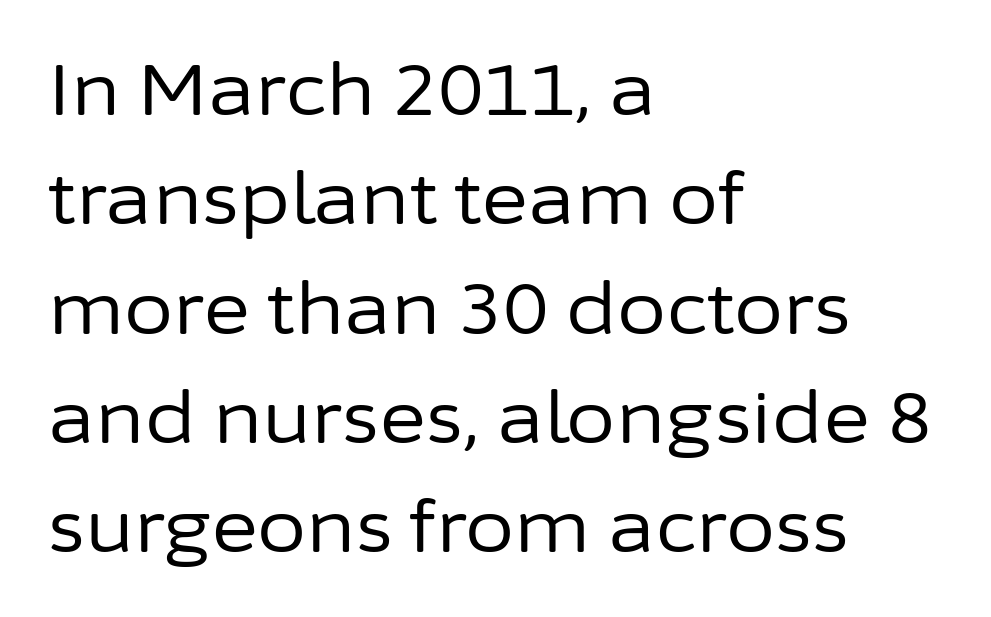
Q: Is the text bold? A: No.
Q: Is the text italic (slanted)? A: No, it is upright.
Q: Is the typeface a serif or a sans-serif typeface? A: Sans-serif.
Q: Is the text underlined? A: No.
Q: How is the paragraph aligned? A: Left-aligned.
Q: Is the spacing between letters normal or unusually wide? A: Normal.
Q: Is the spacing between lines tight, normal or loose? A: Normal.
Q: Width (condensed, normal, or wide)? A: Normal.
Q: Stroke contrast? A: Low.
Q: x-height? A: Medium.
Q: Monospaced? A: No.
